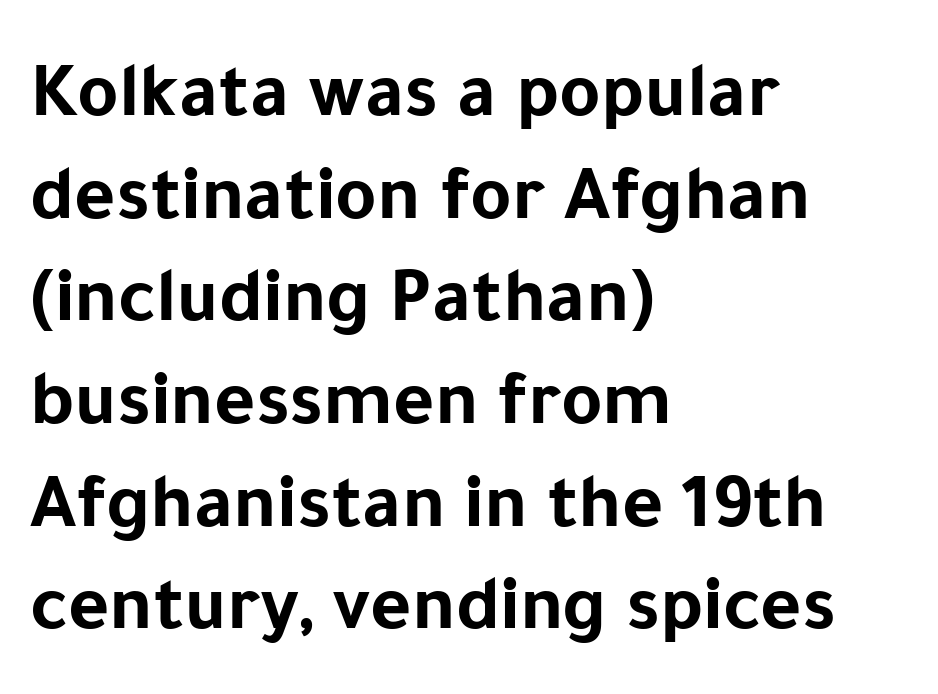
Q: Is the text bold? A: Yes.
Q: Is the text italic (slanted)? A: No, it is upright.
Q: Is the typeface a serif or a sans-serif typeface? A: Sans-serif.
Q: Is the text underlined? A: No.
Q: How is the paragraph aligned? A: Left-aligned.
Q: Is the spacing between letters normal or unusually wide? A: Normal.
Q: Is the spacing between lines tight, normal or loose? A: Normal.
Q: Width (condensed, normal, or wide)? A: Normal.
Q: Stroke contrast? A: Low.
Q: x-height? A: Medium.
Q: Monospaced? A: No.
